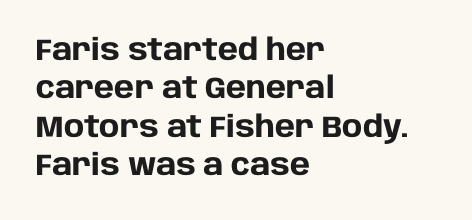
{"serif": "no", "italic": "no", "bold": "yes", "weight": "heavy", "width": "normal", "stroke_contrast": "low", "x_height": "large", "monospaced": "no", "underline": "no", "align": "left", "line_spacing": "normal", "line_spacing_ratio": 1.28, "letter_spacing": "normal", "letter_spacing_em": 0.0, "glyph_px": 30}
